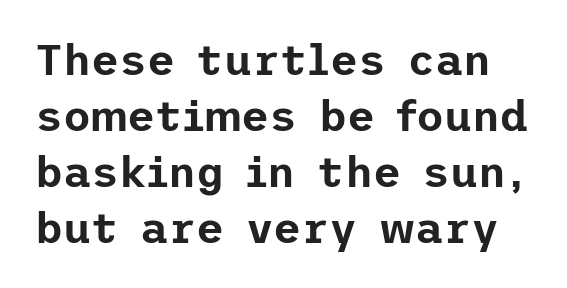
The image shows 43 px sans-serif type, upright; set normal line spacing (1.3x), normal letter spacing, not underlined; low stroke contrast and a medium x-height.
